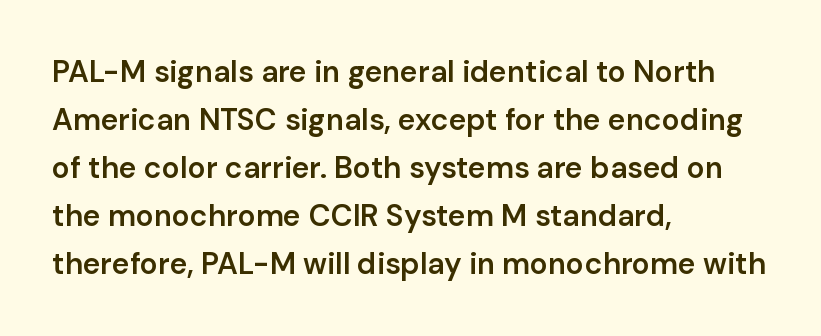
The letters advance in unequal steps, a hallmark of proportional type. Ascenders rise straight up at ninety degrees. Glance below the letters and you will spot only blank space. Is there much room between lines? A standard amount, neither cramped nor airy.
